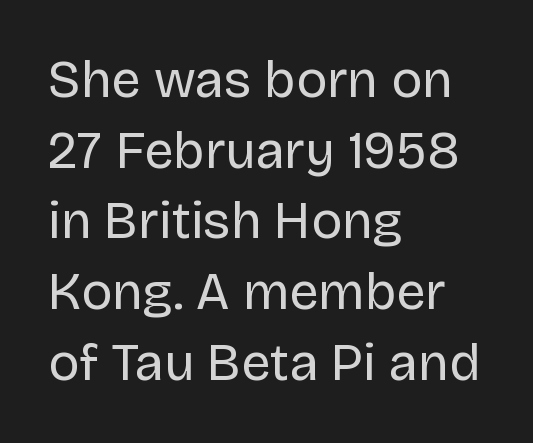
{"serif": "no", "italic": "no", "bold": "no", "weight": "regular", "width": "normal", "stroke_contrast": "low", "x_height": "large", "monospaced": "no", "underline": "no", "align": "left", "line_spacing": "normal", "line_spacing_ratio": 1.36, "letter_spacing": "normal", "letter_spacing_em": 0.0, "glyph_px": 52}
